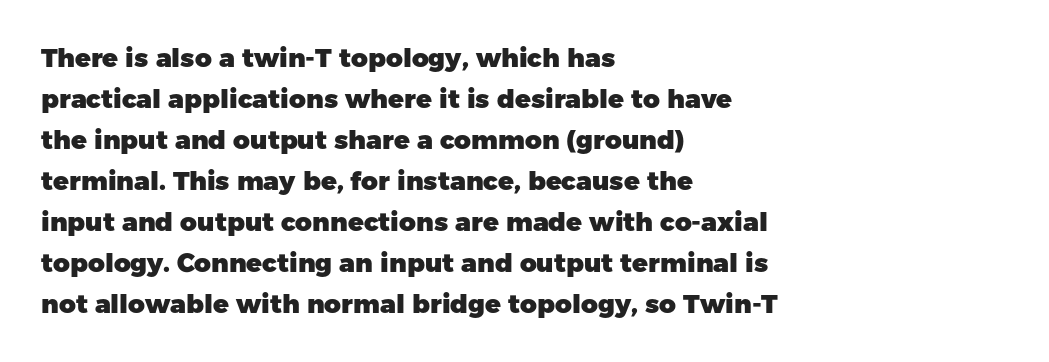
Standard letterfit; no display-style spreading of the glyphs. Compared with typical paragraphs, the rows here are spaced about the same. A bare baseline throughout the passage. Every stem runs plumb, perpendicular to the baseline. The typesetter chose a ragged-right arrangement here. The font is running at its bold setting.
